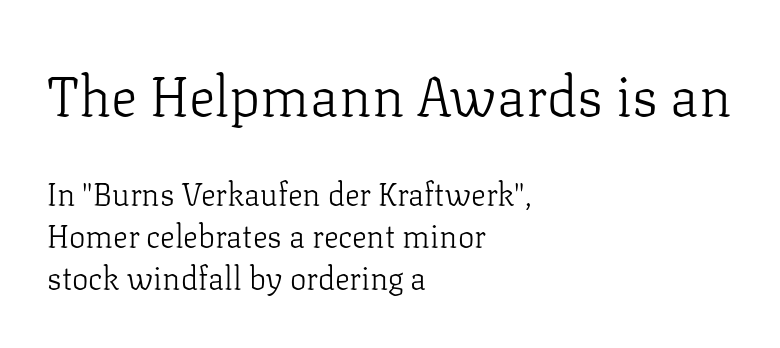
Q: Is the text bold? A: No.
Q: Is the text italic (slanted)? A: No, it is upright.
Q: Is the typeface a serif or a sans-serif typeface? A: Serif.
Q: Is the text underlined? A: No.
Q: How is the paragraph aligned? A: Left-aligned.
Q: Is the spacing between letters normal or unusually wide? A: Normal.
Q: Is the spacing between lines tight, normal or loose? A: Normal.
Q: Which block of text is set in a larger size, the first (top) or the second (bottom)? A: The first (top) one.
Q: Width (condensed, normal, or wide)? A: Normal.
Q: Stroke contrast? A: Low.
Q: x-height? A: Medium.
Q: Monospaced? A: No.
